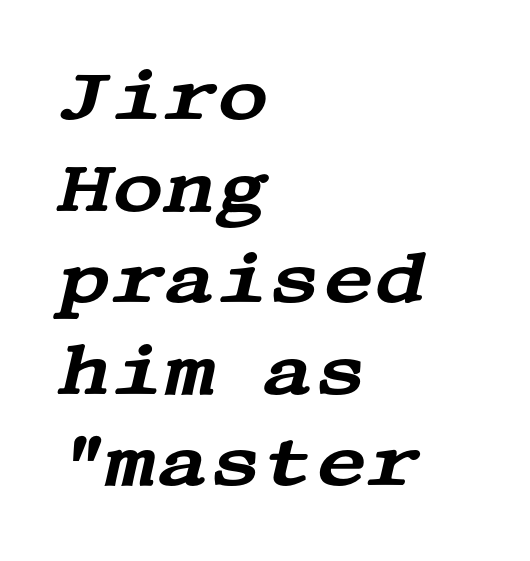
Q: Is the text italic (slanted)? A: Yes, it leans right by about 13 degrees.
Q: Is the typeface a serif or a sans-serif typeface? A: Serif.
Q: Is the text underlined? A: No.
Q: How is the paragraph aligned? A: Left-aligned.
Q: Is the spacing between letters normal or unusually wide? A: Normal.
Q: Is the spacing between lines tight, normal or loose? A: Normal.
Q: Width (condensed, normal, or wide)? A: Wide.
Q: Stroke contrast? A: Medium.
Q: x-height? A: Large.
